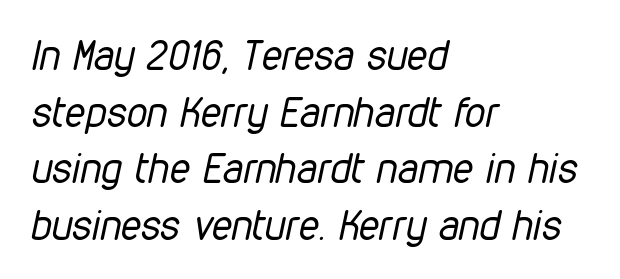
Do the characters align in a grid? No, the font is proportional. Stem width sits at or under what a default text font uses. Here the glyphs are tracked normally, forming tight word shapes. One glance says typical: line gaps are just what's usual.
